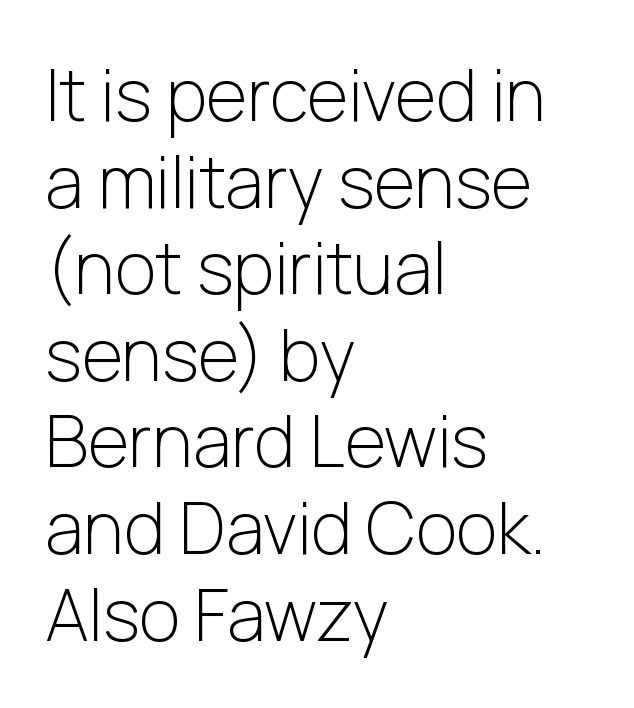
{"serif": "no", "italic": "no", "bold": "no", "weight": "light", "width": "normal", "stroke_contrast": "low", "x_height": "medium", "monospaced": "no", "underline": "no", "align": "left", "line_spacing_ratio": 1.22, "letter_spacing": "normal", "letter_spacing_em": 0.0, "glyph_px": 71}
